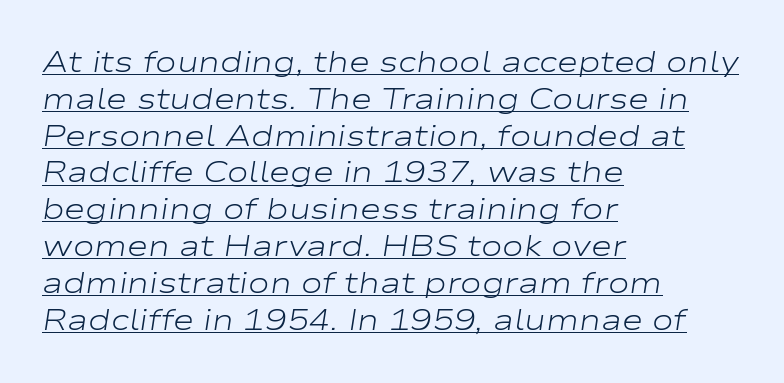
{"italic": "yes", "lean": "right", "slant_degrees": 9, "bold": "no", "weight": "light", "width": "wide", "stroke_contrast": "low", "x_height": "medium", "monospaced": "no", "underline": "yes", "align": "left", "line_spacing": "normal", "line_spacing_ratio": 1.27, "letter_spacing": "normal", "letter_spacing_em": 0.0, "glyph_px": 29}
